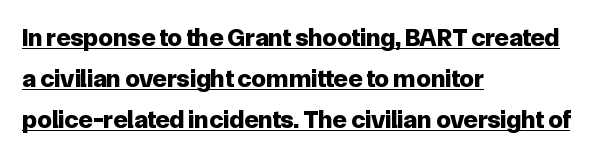
{"italic": "no", "bold": "yes", "underline": "yes", "align": "left", "line_spacing": "normal", "line_spacing_ratio": 1.57, "letter_spacing": "normal", "letter_spacing_em": 0.0, "glyph_px": 26}
